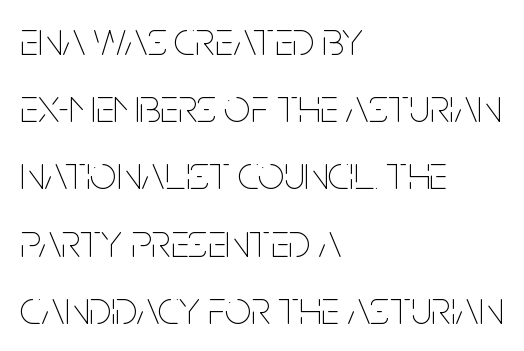
Q: Is the text bold? A: No.
Q: Is the text italic (slanted)? A: No, it is upright.
Q: Is the text underlined? A: No.
Q: How is the paragraph aligned? A: Left-aligned.
Q: Is the spacing between letters normal or unusually wide? A: Normal.
Q: Is the spacing between lines tight, normal or loose? A: Normal.
Q: Width (condensed, normal, or wide)? A: Condensed.
Q: Stroke contrast? A: Low.
Q: x-height? A: Large.
Q: Monospaced? A: No.
